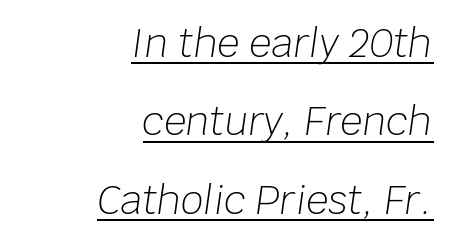
Baseline-to-baseline distance is far greater than the letter height. Honestly, the letter spacing is just normal — you wouldn't notice it. A quiet, ordinary-to-light weight characterises the typeface. Teacher's note: observe the even right margin — that is flush-right alignment. The text carries the slant typical of an italic or oblique font. Proportional: the letters do not fall into vertical columns.
